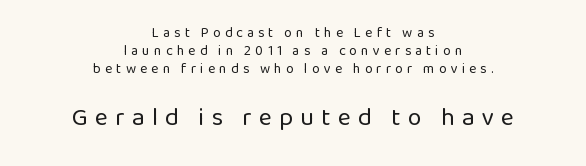
The image shows 25 px text type, upright; set centered, normal line spacing (1.3x), unusually wide letter spacing (+0.29 em), not underlined; the second (bottom) block is 1.79x larger.
